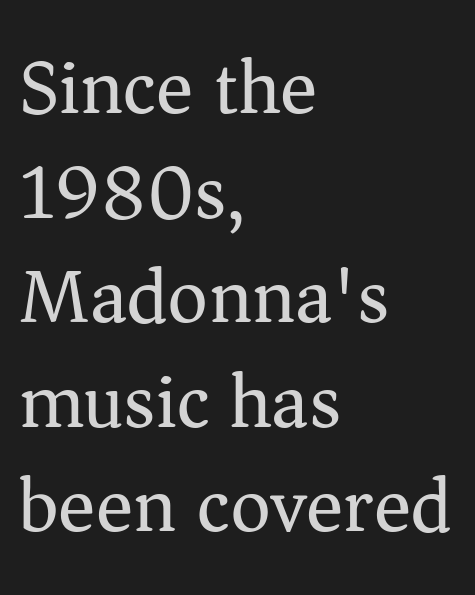
Q: Is the text bold? A: No.
Q: Is the text italic (slanted)? A: No, it is upright.
Q: Is the typeface a serif or a sans-serif typeface? A: Serif.
Q: Is the text underlined? A: No.
Q: How is the paragraph aligned? A: Left-aligned.
Q: Is the spacing between letters normal or unusually wide? A: Normal.
Q: Is the spacing between lines tight, normal or loose? A: Normal.
Q: Width (condensed, normal, or wide)? A: Normal.
Q: Stroke contrast? A: Medium.
Q: x-height? A: Medium.
Q: Monospaced? A: No.
